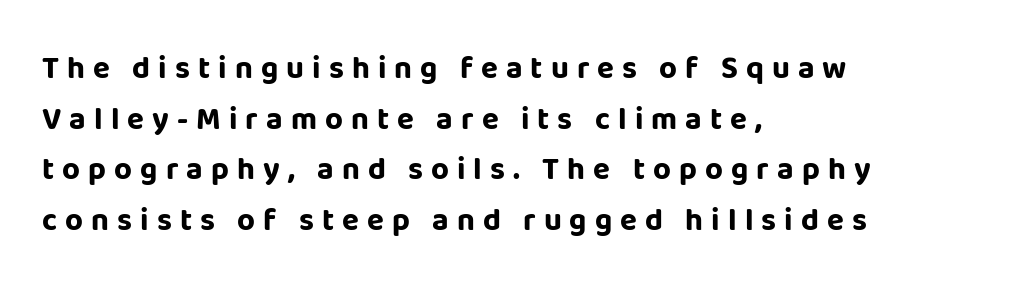
Q: Is the text bold? A: Yes.
Q: Is the text italic (slanted)? A: No, it is upright.
Q: Is the typeface a serif or a sans-serif typeface? A: Sans-serif.
Q: Is the text underlined? A: No.
Q: How is the paragraph aligned? A: Left-aligned.
Q: Is the spacing between letters normal or unusually wide? A: Unusually wide.
Q: Is the spacing between lines tight, normal or loose? A: Normal.
Q: Width (condensed, normal, or wide)? A: Normal.
Q: Stroke contrast? A: Low.
Q: x-height? A: Large.
Q: Monospaced? A: No.
